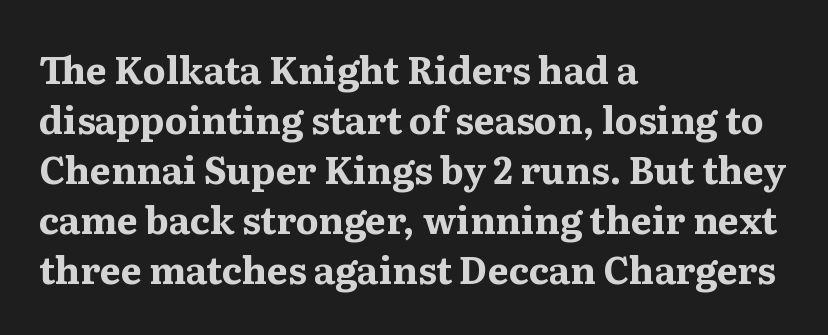
The image shows 37 px bold serif type, upright; set left-aligned, normal line spacing (1.35x), normal letter spacing, not underlined; medium stroke contrast and a medium x-height.
